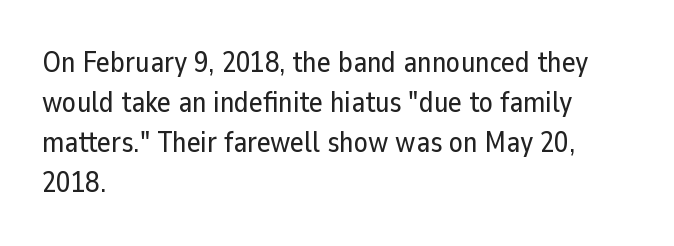
The image shows 29 px sans-serif type, upright; set left-aligned, normal line spacing (1.38x), normal letter spacing, not underlined; low stroke contrast and a medium x-height.
